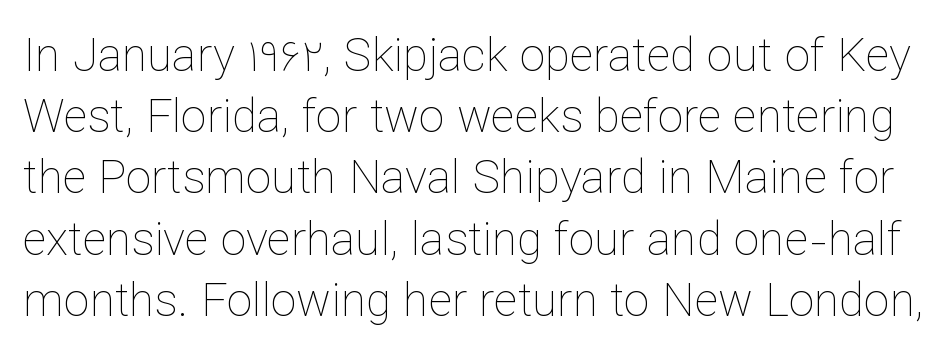
{"italic": "no", "bold": "no", "weight": "thin", "width": "normal", "stroke_contrast": "low", "x_height": "medium", "monospaced": "no", "underline": "no", "line_spacing": "normal", "line_spacing_ratio": 1.33, "letter_spacing": "normal", "letter_spacing_em": 0.0, "glyph_px": 46}
